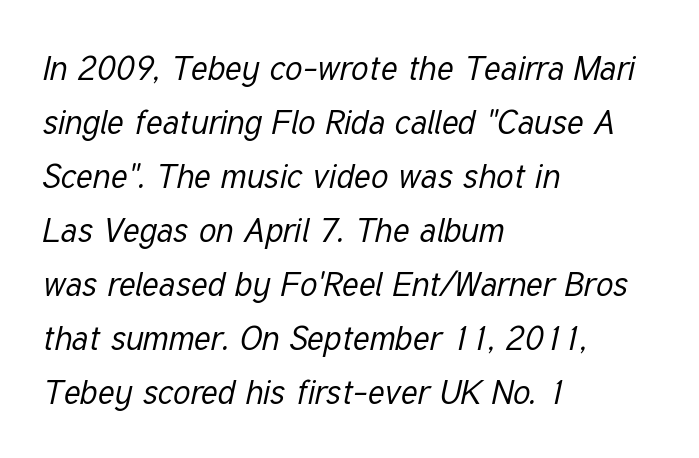
Compared with typical body copy, the letter spacing here is the same. In terms of posture, this sample is oblique. Stroke mass is kept to a normal reading level or below. This sample has the flowing, uneven cadence of proportional lettering. The paragraph shown leans on its left margin.
